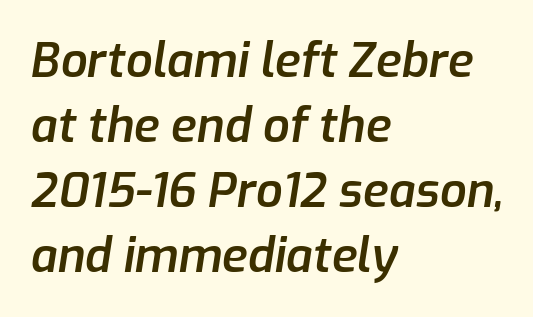
Q: Is the text bold? A: Semi-bold.
Q: Is the text italic (slanted)? A: Yes, it leans right by about 9 degrees.
Q: Is the text underlined? A: No.
Q: How is the paragraph aligned? A: Left-aligned.
Q: Is the spacing between letters normal or unusually wide? A: Normal.
Q: Is the spacing between lines tight, normal or loose? A: Normal.
Q: Width (condensed, normal, or wide)? A: Normal.
Q: Stroke contrast? A: Low.
Q: x-height? A: Medium.
Q: Monospaced? A: No.
